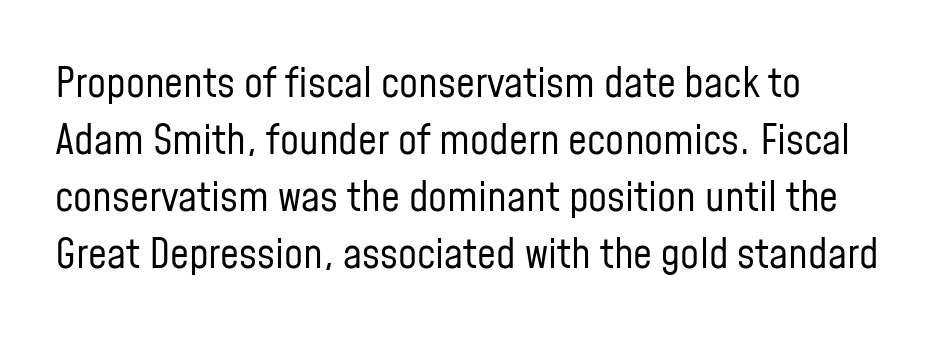
Q: Is the text bold? A: No.
Q: Is the text italic (slanted)? A: No, it is upright.
Q: Is the typeface a serif or a sans-serif typeface? A: Sans-serif.
Q: Is the text underlined? A: No.
Q: How is the paragraph aligned? A: Left-aligned.
Q: Is the spacing between letters normal or unusually wide? A: Normal.
Q: Is the spacing between lines tight, normal or loose? A: Normal.
Q: Width (condensed, normal, or wide)? A: Condensed.
Q: Stroke contrast? A: Low.
Q: x-height? A: Medium.
Q: Monospaced? A: No.
